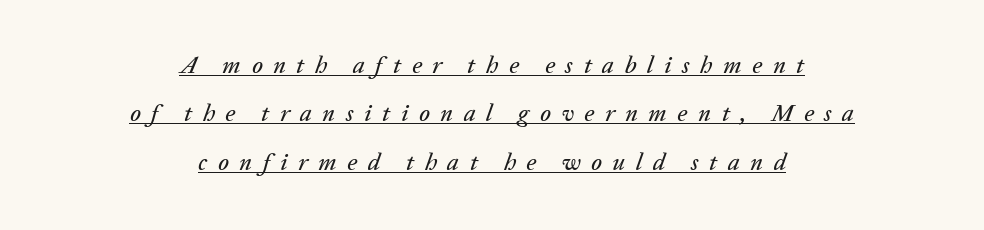
The image shows 24 px text type, italic (leaning right); set centered, loose line spacing (2.02x), unusually wide letter spacing (+0.44 em), underlined.
